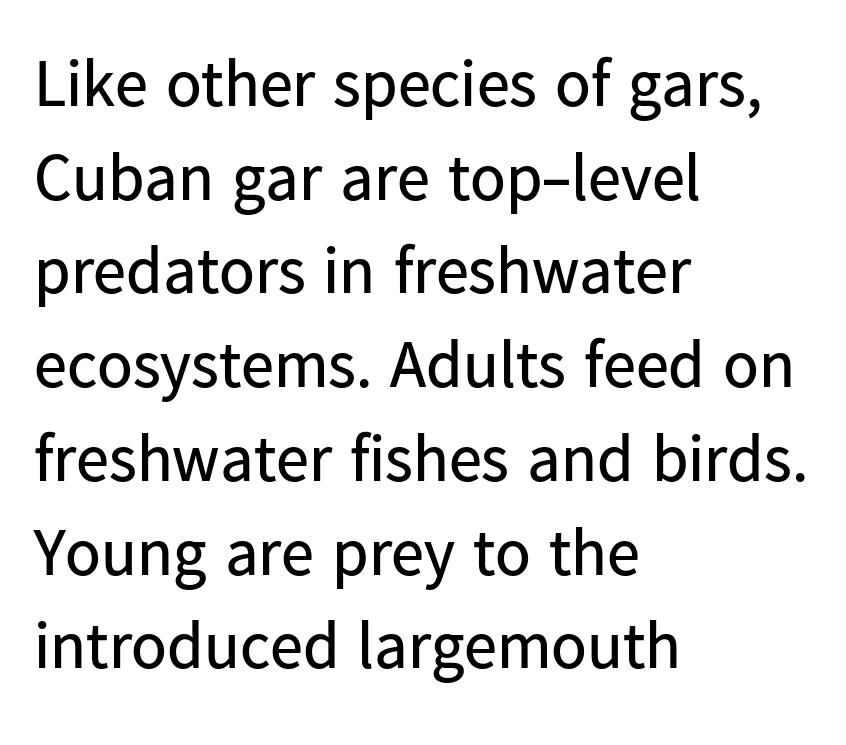
Q: Is the text bold? A: No.
Q: Is the text italic (slanted)? A: No, it is upright.
Q: Is the typeface a serif or a sans-serif typeface? A: Sans-serif.
Q: Is the text underlined? A: No.
Q: How is the paragraph aligned? A: Left-aligned.
Q: Is the spacing between letters normal or unusually wide? A: Normal.
Q: Is the spacing between lines tight, normal or loose? A: Normal.
Q: Width (condensed, normal, or wide)? A: Normal.
Q: Stroke contrast? A: Low.
Q: x-height? A: Medium.
Q: Monospaced? A: No.
